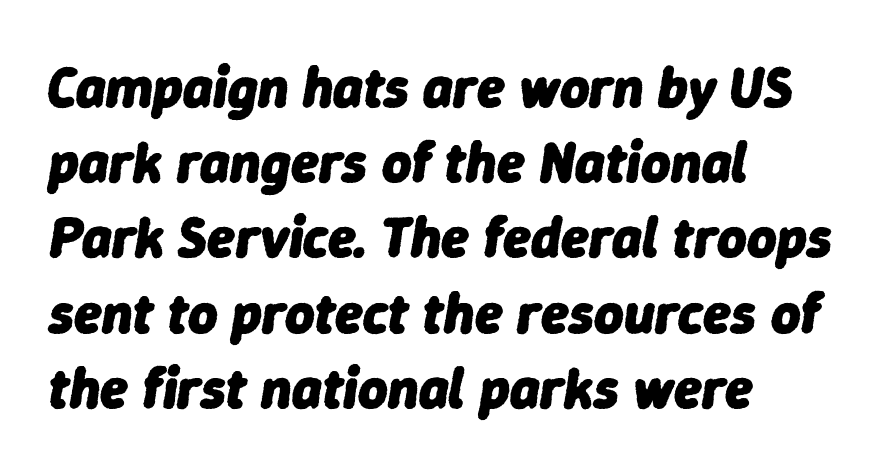
Q: Is the text bold? A: Yes.
Q: Is the text italic (slanted)? A: Yes, it leans right by about 9 degrees.
Q: Is the text underlined? A: No.
Q: How is the paragraph aligned? A: Left-aligned.
Q: Is the spacing between letters normal or unusually wide? A: Normal.
Q: Is the spacing between lines tight, normal or loose? A: Normal.
Q: Width (condensed, normal, or wide)? A: Normal.
Q: Stroke contrast? A: Low.
Q: x-height? A: Medium.
Q: Monospaced? A: No.
